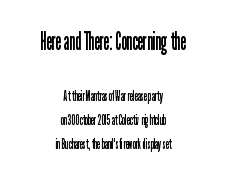
The image shows 25 px text type, upright; set centered, normal line spacing (1.69x), normal letter spacing, not underlined; the first (top) block is 1.79x larger.
